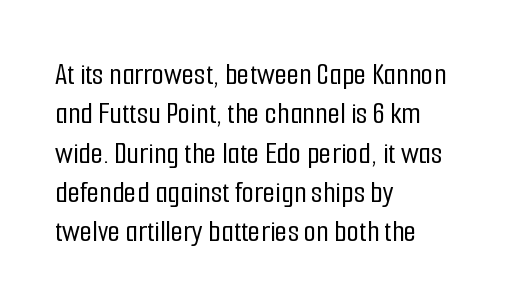
The image shows 32 px condensed sans-serif type, upright; set left-aligned, line spacing 1.23x, normal letter spacing, not underlined; low stroke contrast and a medium x-height.
